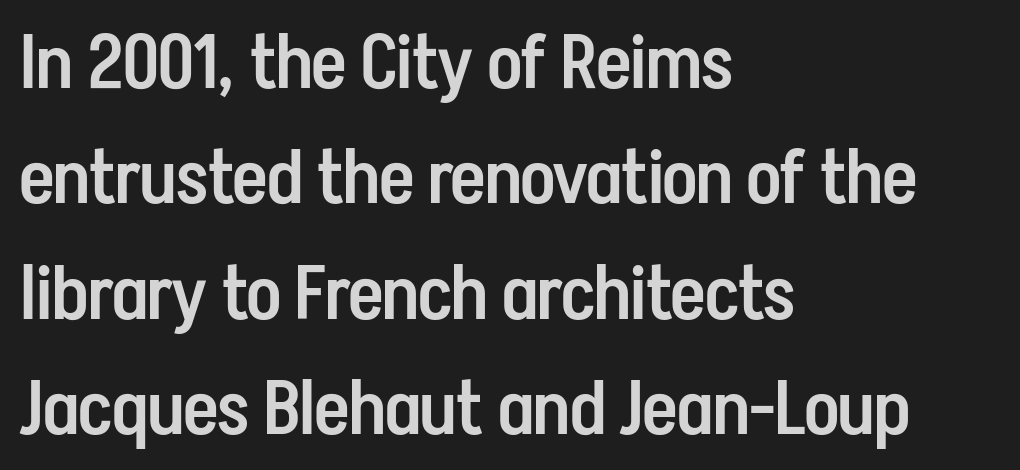
Q: Is the text bold? A: Semi-bold.
Q: Is the text italic (slanted)? A: No, it is upright.
Q: Is the typeface a serif or a sans-serif typeface? A: Sans-serif.
Q: Is the text underlined? A: No.
Q: How is the paragraph aligned? A: Left-aligned.
Q: Is the spacing between letters normal or unusually wide? A: Normal.
Q: Is the spacing between lines tight, normal or loose? A: Normal.
Q: Width (condensed, normal, or wide)? A: Condensed.
Q: Stroke contrast? A: Low.
Q: x-height? A: Medium.
Q: Monospaced? A: No.
